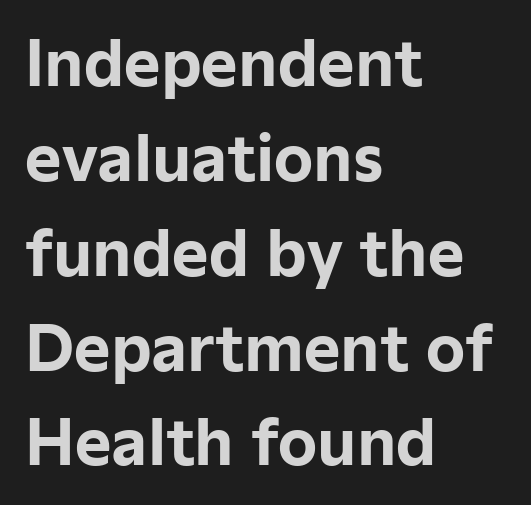
Q: Is the text bold? A: Yes.
Q: Is the text italic (slanted)? A: No, it is upright.
Q: Is the typeface a serif or a sans-serif typeface? A: Sans-serif.
Q: Is the text underlined? A: No.
Q: How is the paragraph aligned? A: Left-aligned.
Q: Is the spacing between letters normal or unusually wide? A: Normal.
Q: Is the spacing between lines tight, normal or loose? A: Normal.
Q: Width (condensed, normal, or wide)? A: Normal.
Q: Stroke contrast? A: Low.
Q: x-height? A: Medium.
Q: Monospaced? A: No.
